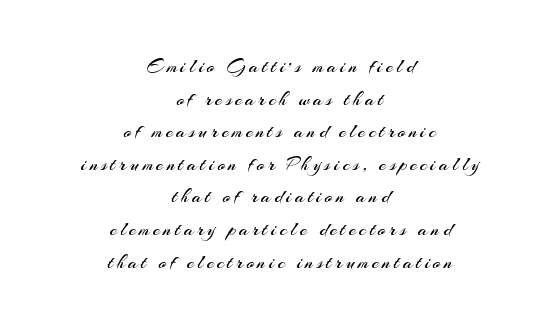
{"bold": "no", "underline": "no", "align": "center", "line_spacing": "normal", "line_spacing_ratio": 1.63, "glyph_px": 20}
